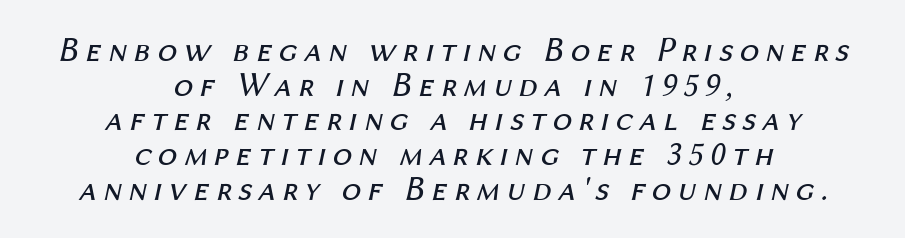
{"italic": "yes", "lean": "right", "slant_degrees": 12, "bold": "no", "weight": "regular", "width": "normal", "stroke_contrast": "medium", "x_height": "medium", "monospaced": "no", "underline": "no", "align": "center", "line_spacing": "tight", "line_spacing_ratio": 0.99, "glyph_px": 35}
